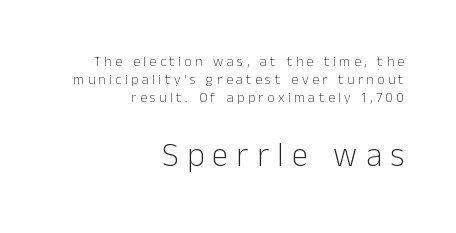
Q: Is the text bold? A: No.
Q: Is the text italic (slanted)? A: No, it is upright.
Q: Is the typeface a serif or a sans-serif typeface? A: Sans-serif.
Q: Is the text underlined? A: No.
Q: How is the paragraph aligned? A: Right-aligned.
Q: Is the spacing between letters normal or unusually wide? A: Unusually wide.
Q: Is the spacing between lines tight, normal or loose? A: Normal.
Q: Which block of text is set in a larger size, the first (top) or the second (bottom)? A: The second (bottom) one.
Q: Width (condensed, normal, or wide)? A: Normal.
Q: Stroke contrast? A: Low.
Q: x-height? A: Medium.
Q: Monospaced? A: No.
